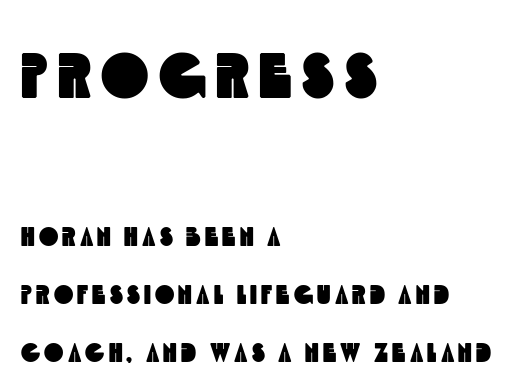
The image shows 64 px condensed sans-serif type; set left-aligned, loose line spacing (2.22x), not underlined; the first (top) block is 2.46x larger; a large x-height.
